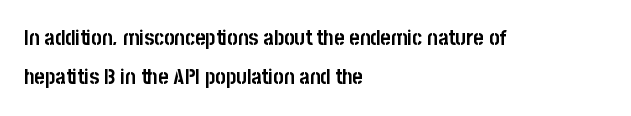
Q: Is the text bold? A: Yes.
Q: Is the text italic (slanted)? A: No, it is upright.
Q: Is the text underlined? A: No.
Q: How is the paragraph aligned? A: Left-aligned.
Q: Is the spacing between letters normal or unusually wide? A: Normal.
